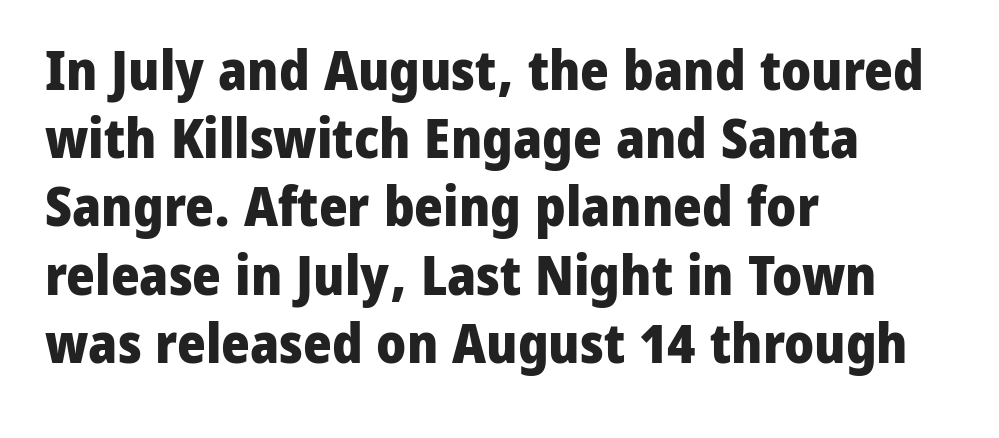
Weight: bold. The specimen reads as upright at a glance. You could not count columns in this text — the font is proportionally spaced. The gap between lines stays unmarked.
